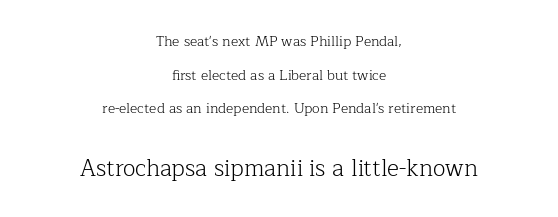
Each new line begins a long way beneath the previous one. Standard letterfit; no display-style spreading of the glyphs. This is roman type, the default non-slanted kind. Is this a heavy cut? Hardly; it is regular or lighter.
